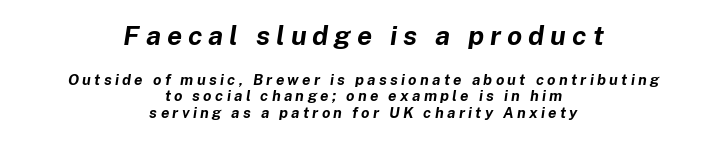
The image shows 27 px bold type, italic (leaning right); set centered, tight line spacing (1.09x), unusually wide letter spacing (+0.22 em), not underlined; the first (top) block is 1.8x larger.
